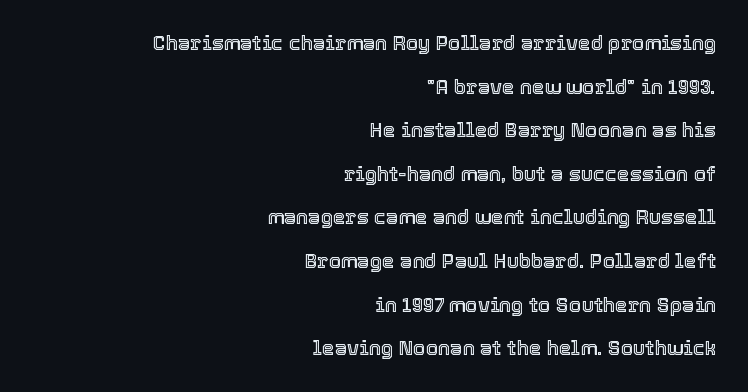
{"italic": "no", "underline": "no", "align": "right", "line_spacing": "loose", "line_spacing_ratio": 2.18, "letter_spacing": "normal", "letter_spacing_em": 0.0, "glyph_px": 20}
